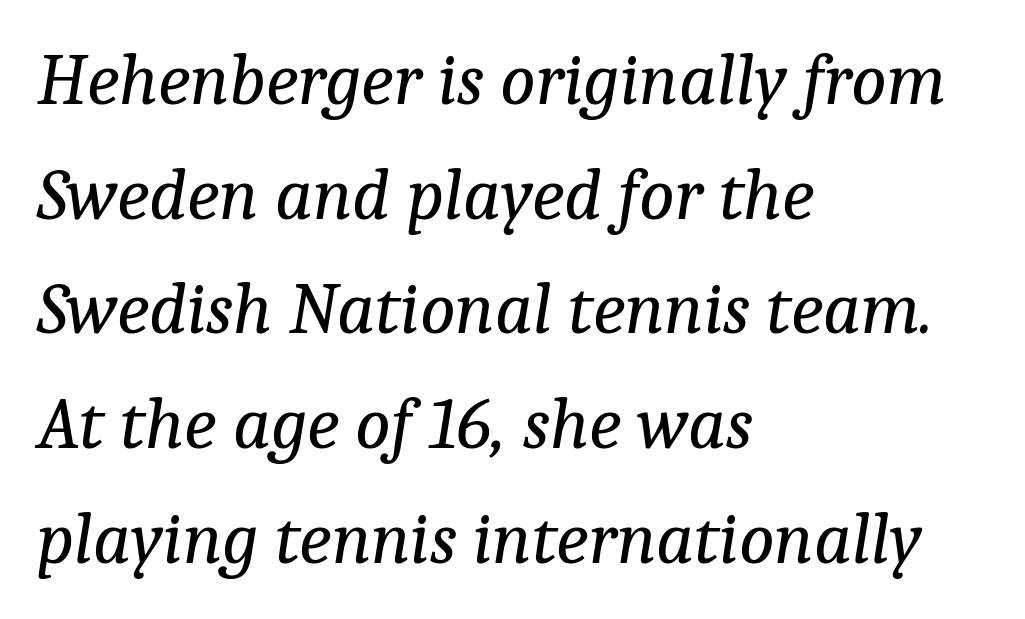
The image shows 74 px regular-weight serif type, italic (leaning right); set left-aligned, normal line spacing (1.55x), normal letter spacing, not underlined; low stroke contrast and a medium x-height.
